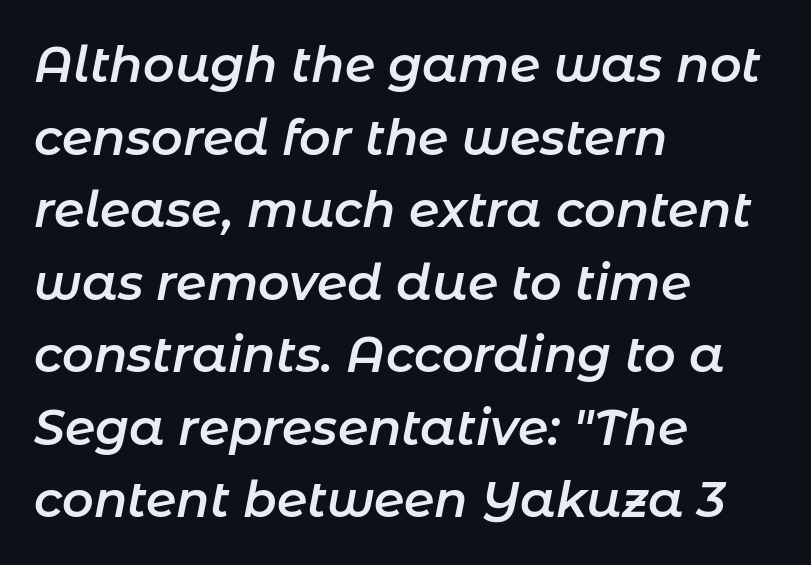
Emphasis by weight is partial: semibold. Proportional: the letters do not fall into vertical columns. The text carries the slant typical of an italic or oblique font. The words here are not underlined. Regarding leading, the lines here are spaced in the standard way. Which margin do the lines hug? The left one — the right edge is uneven.
